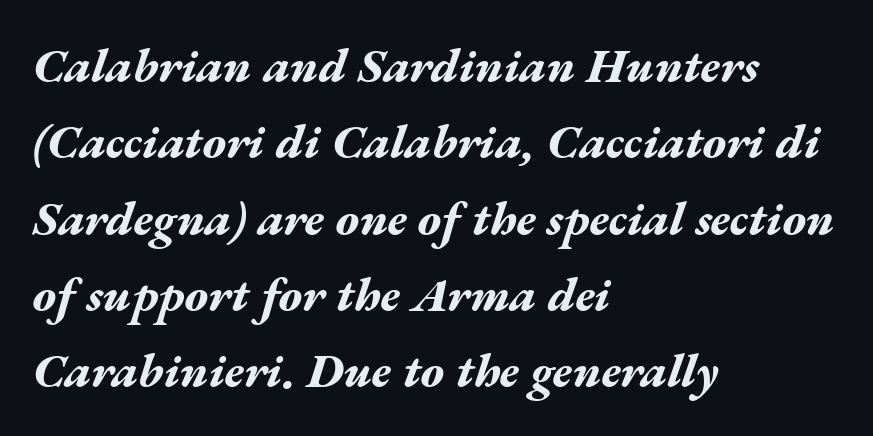
The image shows 48 px bold, wide type, italic (leaning right); set left-aligned, normal line spacing (1.59x), normal letter spacing, not underlined; medium stroke contrast and a medium x-height.
